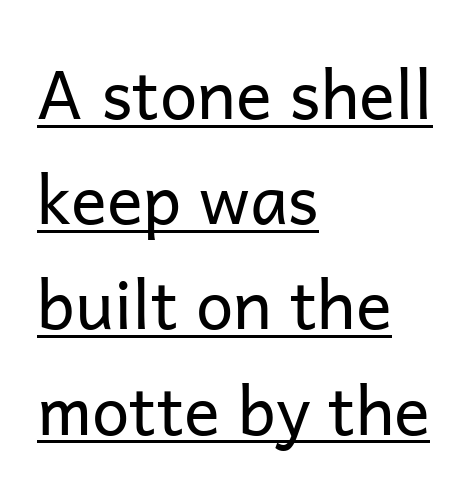
{"serif": "no", "italic": "no", "bold": "no", "weight": "regular", "width": "normal", "stroke_contrast": "low", "x_height": "medium", "monospaced": "no", "underline": "yes", "align": "left", "line_spacing": "normal", "line_spacing_ratio": 1.57, "letter_spacing": "normal", "letter_spacing_em": 0.0, "glyph_px": 67}
